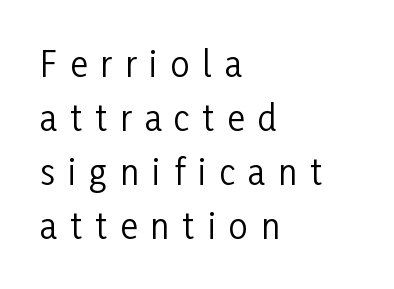
{"serif": "no", "italic": "no", "bold": "no", "weight": "regular", "width": "condensed", "stroke_contrast": "low", "x_height": "medium", "monospaced": "no", "underline": "no", "align": "left", "line_spacing": "normal", "line_spacing_ratio": 1.59, "letter_spacing": "wide", "letter_spacing_em": 0.38, "glyph_px": 34}
